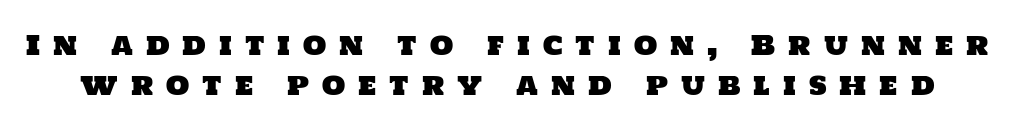
The image shows 27 px text type; set normal line spacing (1.49x), unusually wide letter spacing (+0.48 em), not underlined.
